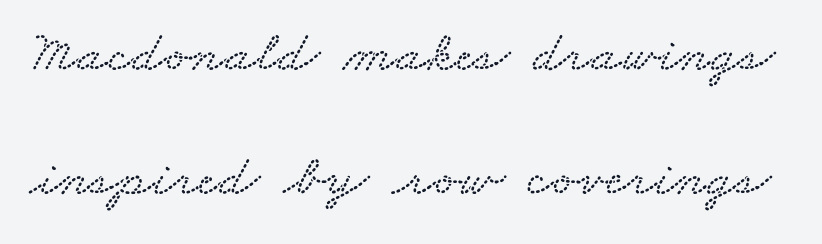
A bare baseline throughout the passage. Quick note: interline space is abundant. These lines keep a tight, regular rhythm from letter to letter. The rendering uses natural spacing where letterforms have individual widths.
